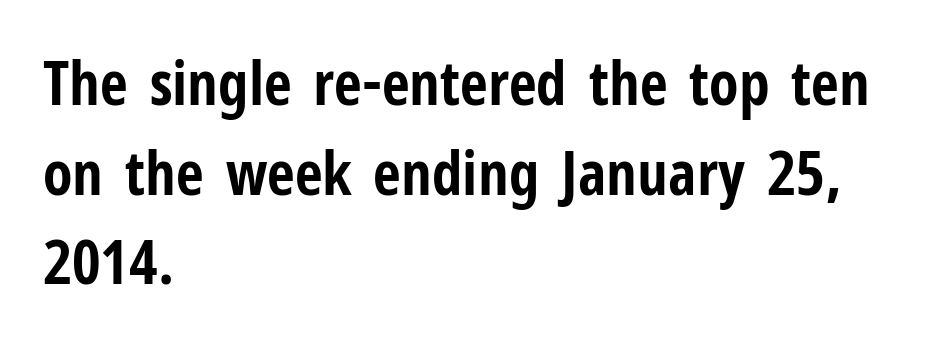
{"serif": "no", "italic": "no", "bold": "yes", "weight": "bold", "width": "condensed", "stroke_contrast": "low", "x_height": "medium", "monospaced": "no", "underline": "no", "align": "left", "line_spacing": "normal", "line_spacing_ratio": 1.47, "letter_spacing": "normal", "letter_spacing_em": 0.0, "glyph_px": 61}
